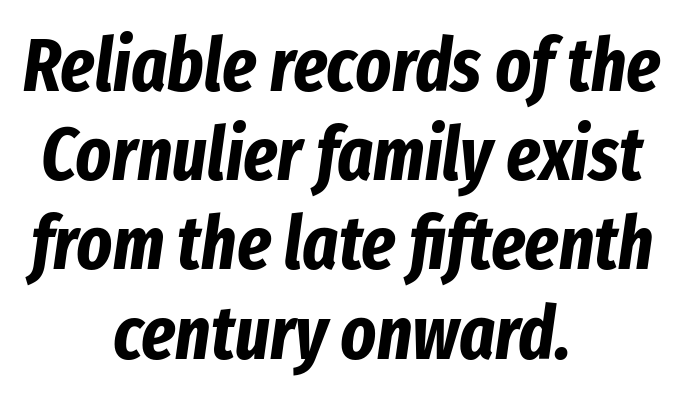
Q: Is the text bold? A: Yes.
Q: Is the text italic (slanted)? A: Yes, it leans right by about 8 degrees.
Q: Is the text underlined? A: No.
Q: How is the paragraph aligned? A: Centered.
Q: Is the spacing between letters normal or unusually wide? A: Normal.
Q: Width (condensed, normal, or wide)? A: Condensed.
Q: Stroke contrast? A: Low.
Q: x-height? A: Medium.
Q: Monospaced? A: No.
